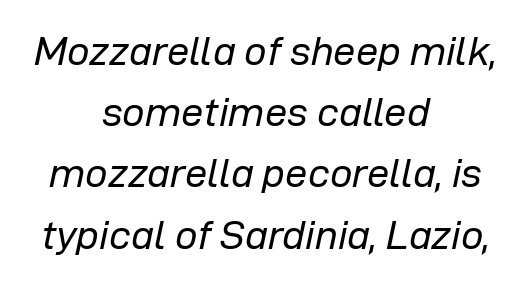
{"italic": "yes", "lean": "right", "slant_degrees": 12, "bold": "no", "weight": "regular", "width": "normal", "stroke_contrast": "low", "x_height": "medium", "monospaced": "no", "underline": "no", "align": "center", "line_spacing": "normal", "line_spacing_ratio": 1.53, "letter_spacing": "normal", "letter_spacing_em": 0.0, "glyph_px": 40}
